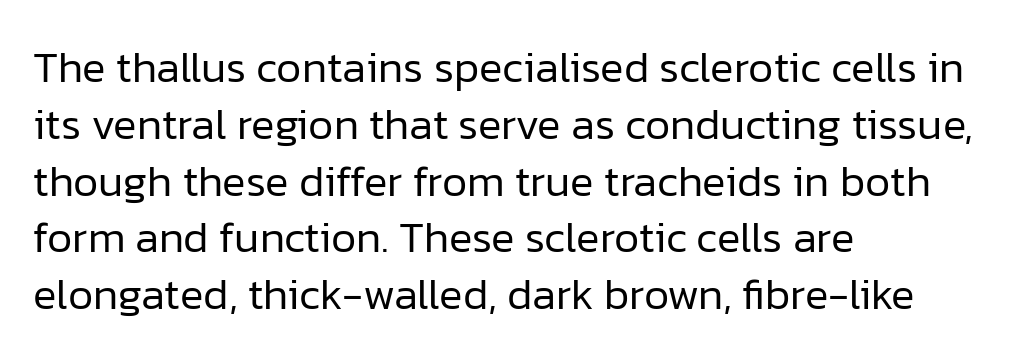
The image shows 44 px regular-weight sans-serif type, upright; set left-aligned, normal line spacing (1.29x), normal letter spacing, not underlined; low stroke contrast and a medium x-height.
